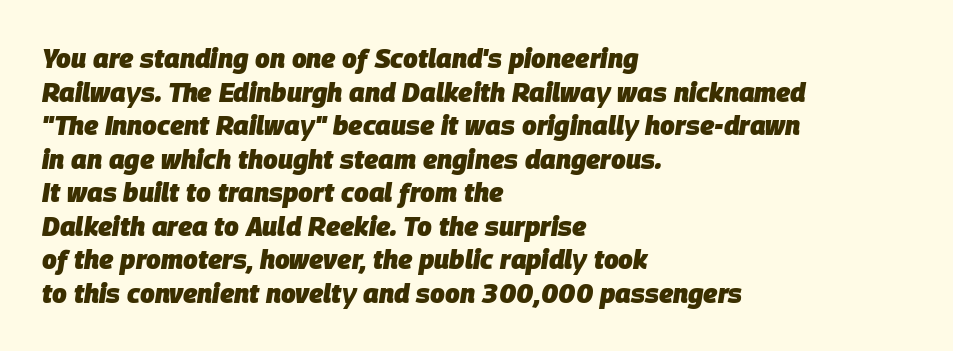
{"italic": "yes", "lean": "right", "slant_degrees": 9, "bold": "yes", "underline": "no", "align": "left", "line_spacing": "normal", "line_spacing_ratio": 1.29, "letter_spacing": "normal", "letter_spacing_em": 0.0, "glyph_px": 26}
